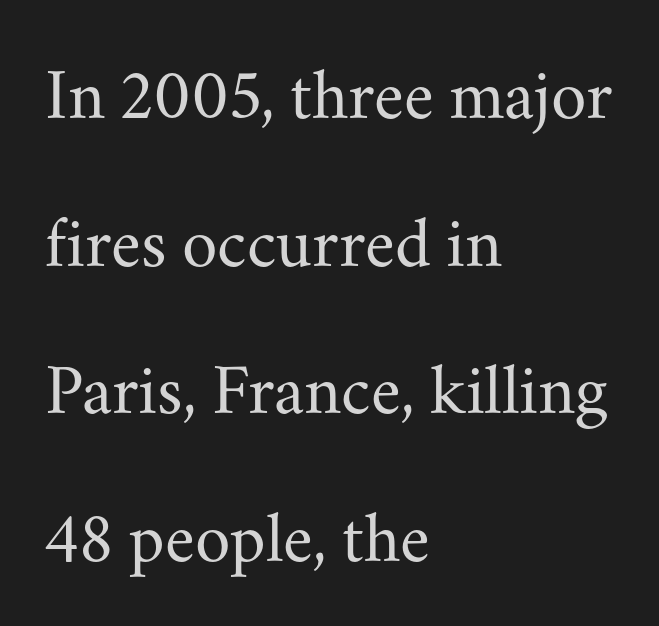
The image shows 72 px regular-weight serif type, upright; set left-aligned, loose line spacing (2.05x), normal letter spacing, not underlined; medium stroke contrast and a small x-height.
